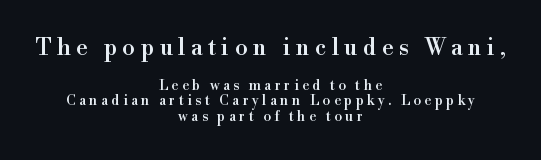
{"italic": "no", "underline": "no", "align": "center", "line_spacing": "tight", "line_spacing_ratio": 1.11, "letter_spacing": "wide", "letter_spacing_em": 0.24, "larger_block": "first", "size_ratio": 1.64, "glyph_px": 23}
